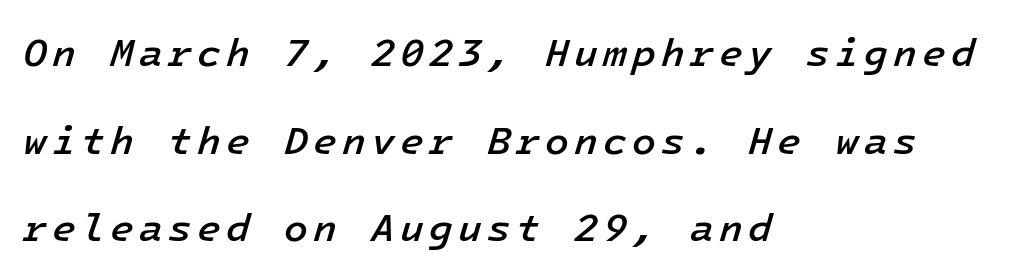
The image shows 39 px semibold type, italic (leaning right); set left-aligned, loose line spacing (2.25x), not underlined; low stroke contrast and a medium x-height.
